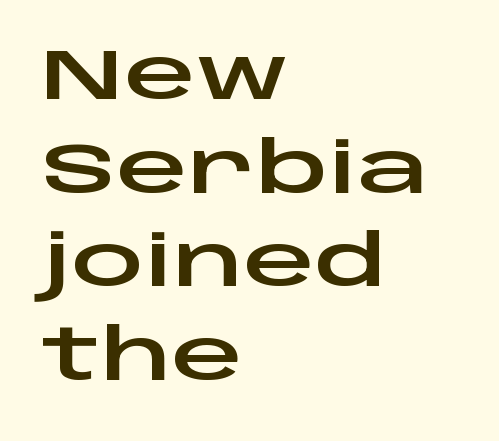
The image shows 71 px wide sans-serif type, upright; set left-aligned, normal line spacing (1.32x), normal letter spacing, not underlined; low stroke contrast and a large x-height.
